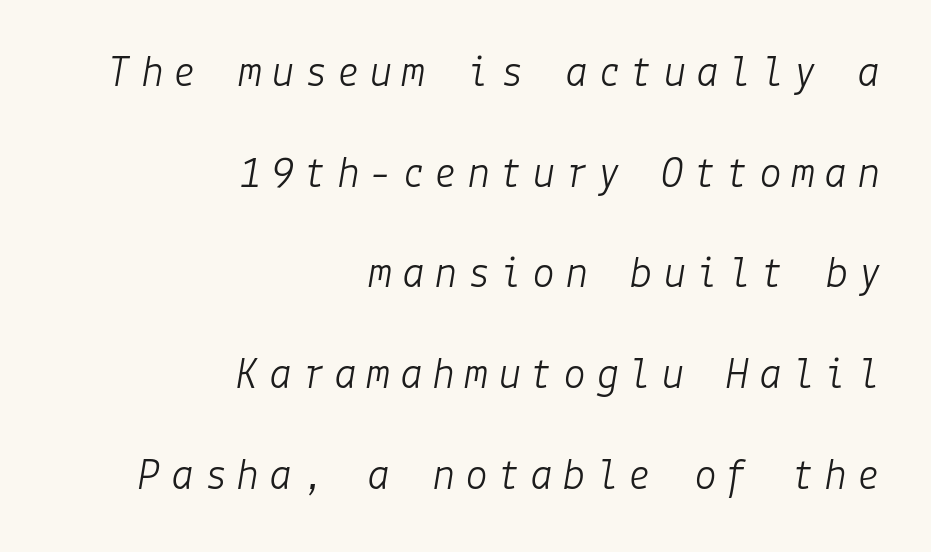
Q: Is the text bold? A: No.
Q: Is the text italic (slanted)? A: Yes, it leans right by about 9 degrees.
Q: Is the text underlined? A: No.
Q: How is the paragraph aligned? A: Right-aligned.
Q: Is the spacing between letters normal or unusually wide? A: Unusually wide.
Q: Is the spacing between lines tight, normal or loose? A: Loose.
Q: Width (condensed, normal, or wide)? A: Normal.
Q: Stroke contrast? A: Low.
Q: x-height? A: Medium.
